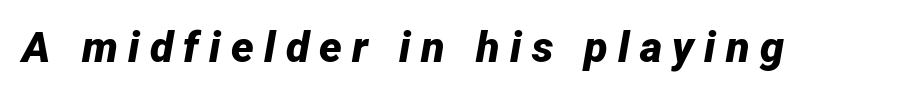
The image shows 43 px bold type, italic (leaning right); set unusually wide letter spacing (+0.24 em), not underlined; low stroke contrast and a medium x-height.
